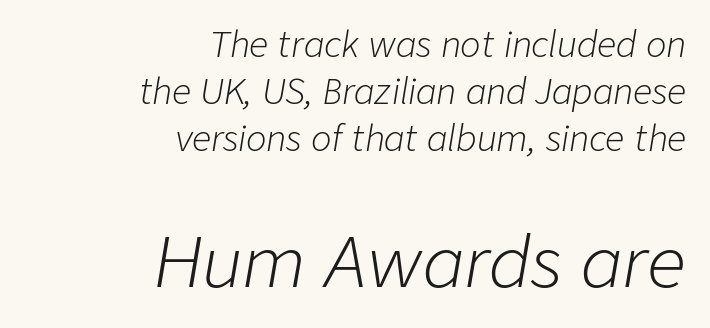
The image shows 69 px light type, italic (leaning right); set right-aligned, normal line spacing (1.38x), normal letter spacing, not underlined; the second (bottom) block is 2.03x larger; low stroke contrast and a medium x-height.
